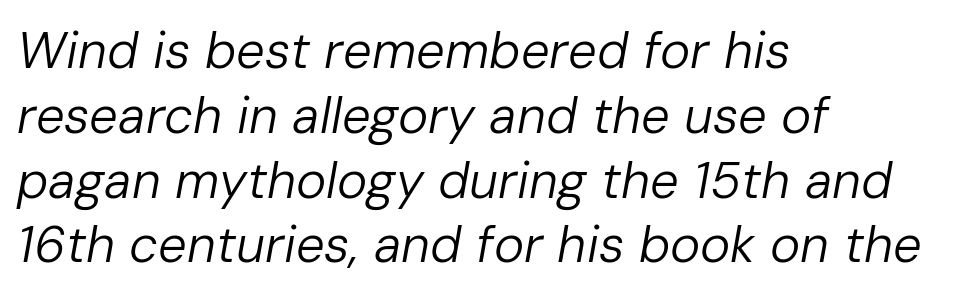
{"italic": "yes", "lean": "right", "slant_degrees": 10, "bold": "no", "weight": "regular", "width": "normal", "stroke_contrast": "low", "x_height": "medium", "monospaced": "no", "underline": "no", "align": "left", "line_spacing": "normal", "line_spacing_ratio": 1.27, "letter_spacing": "normal", "letter_spacing_em": 0.0, "glyph_px": 51}
